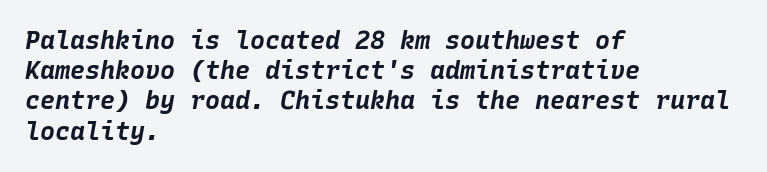
{"italic": "yes", "lean": "right", "slant_degrees": 10, "bold": "yes", "underline": "no", "align": "left", "line_spacing_ratio": 1.21, "letter_spacing": "normal", "letter_spacing_em": 0.0, "glyph_px": 25}
